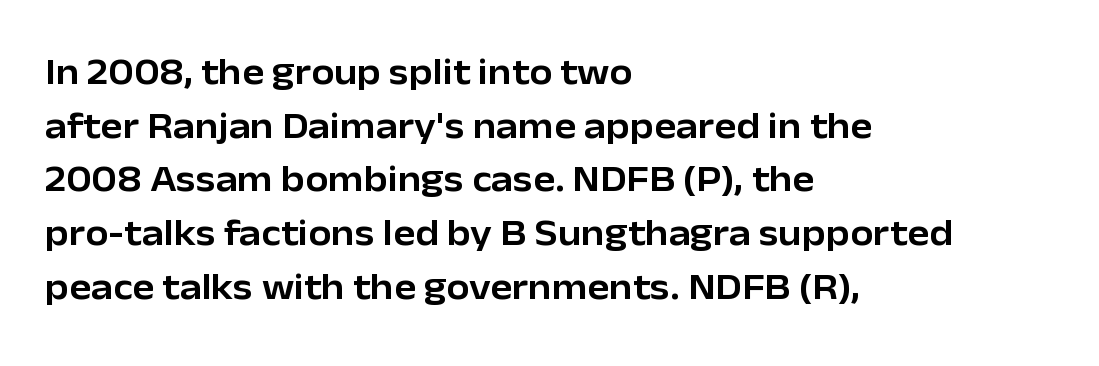
Q: Is the text italic (slanted)? A: No, it is upright.
Q: Is the typeface a serif or a sans-serif typeface? A: Sans-serif.
Q: Is the text underlined? A: No.
Q: How is the paragraph aligned? A: Left-aligned.
Q: Is the spacing between letters normal or unusually wide? A: Normal.
Q: Is the spacing between lines tight, normal or loose? A: Normal.
Q: Width (condensed, normal, or wide)? A: Normal.
Q: Stroke contrast? A: Low.
Q: x-height? A: Medium.
Q: Monospaced? A: No.
